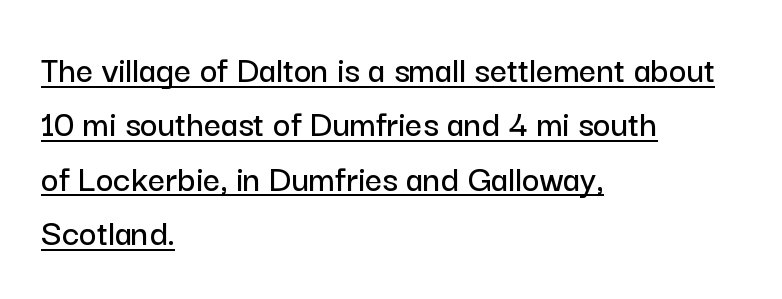
Q: Is the text italic (slanted)? A: No, it is upright.
Q: Is the typeface a serif or a sans-serif typeface? A: Sans-serif.
Q: Is the text underlined? A: Yes.
Q: How is the paragraph aligned? A: Left-aligned.
Q: Is the spacing between letters normal or unusually wide? A: Normal.
Q: Is the spacing between lines tight, normal or loose? A: Normal.
Q: Width (condensed, normal, or wide)? A: Normal.
Q: Stroke contrast? A: Low.
Q: x-height? A: Medium.
Q: Monospaced? A: No.
